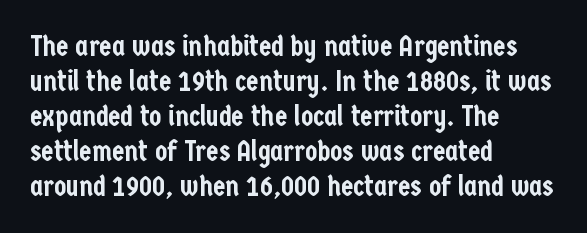
The image shows 28 px condensed sans-serif type, upright; set left-aligned, normal line spacing (1.25x), normal letter spacing, not underlined; low stroke contrast and a medium x-height.
